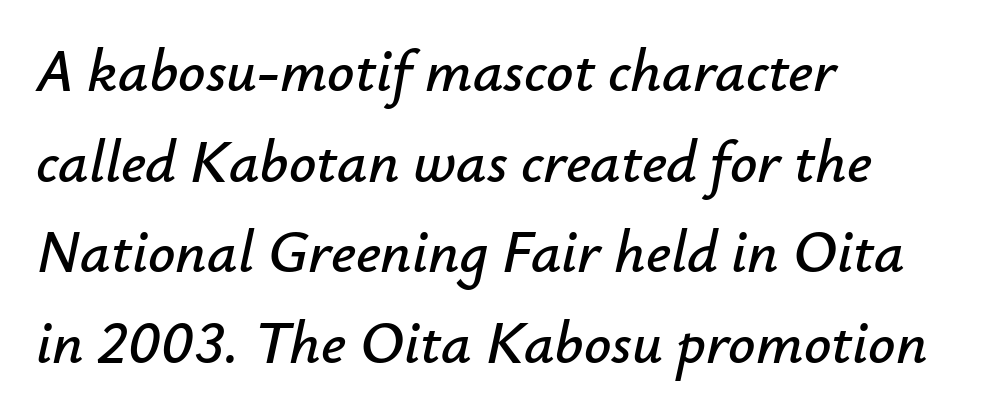
Q: Is the text italic (slanted)? A: Yes, it leans right by about 12 degrees.
Q: Is the text underlined? A: No.
Q: How is the paragraph aligned? A: Left-aligned.
Q: Is the spacing between letters normal or unusually wide? A: Normal.
Q: Is the spacing between lines tight, normal or loose? A: Normal.
Q: Width (condensed, normal, or wide)? A: Normal.
Q: Stroke contrast? A: Low.
Q: x-height? A: Small.
Q: Monospaced? A: No.
